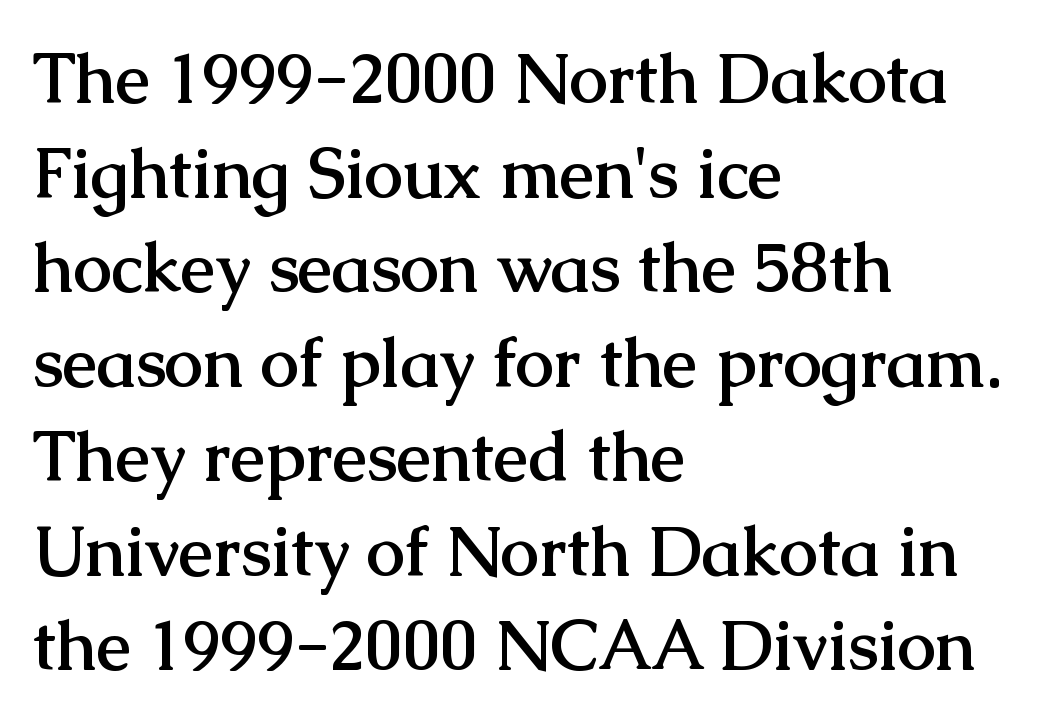
This rendering employs a face with finishing strokes, i.e., a serif. Looks like regular typesetting: each glyph gets only the width it needs. Between one letter and the next there's only the usual sliver of space. The lines sit at an ordinary, default distance from one another.
